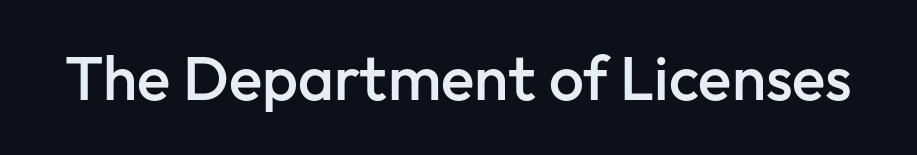
The passage shown is typed in a proportional face where columns would drift. Decoration check: the copy has no underline. Tracking here is standard; glyphs follow each other at the usual distance. Serif or sans? Sans — the stroke terminals are bare.
